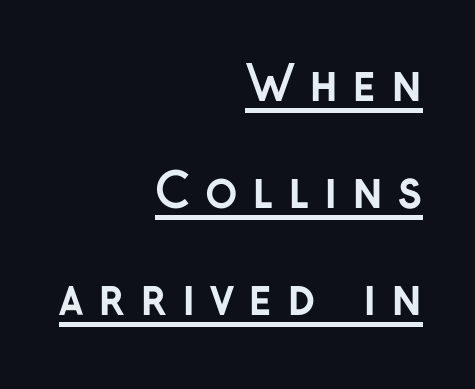
Q: Is the text bold? A: Yes.
Q: Is the text italic (slanted)? A: No, it is upright.
Q: Is the typeface a serif or a sans-serif typeface? A: Sans-serif.
Q: Is the text underlined? A: Yes.
Q: How is the paragraph aligned? A: Right-aligned.
Q: Is the spacing between letters normal or unusually wide? A: Unusually wide.
Q: Is the spacing between lines tight, normal or loose? A: Loose.
Q: Width (condensed, normal, or wide)? A: Normal.
Q: Stroke contrast? A: Low.
Q: x-height? A: Medium.
Q: Monospaced? A: No.
